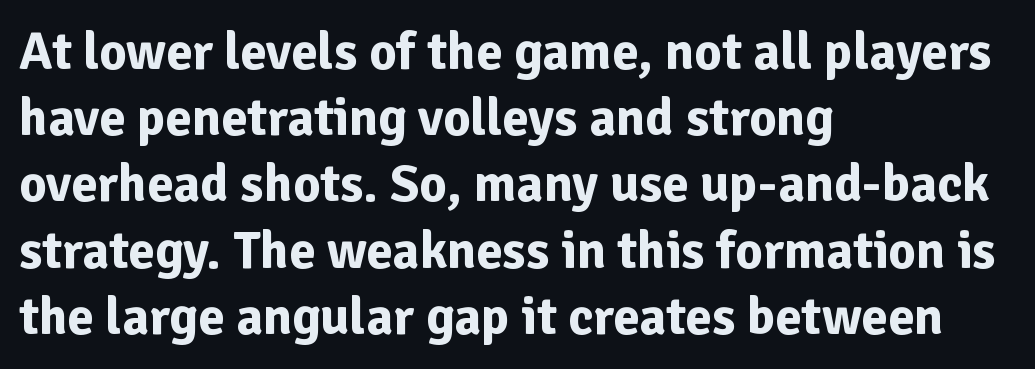
Q: Is the text bold? A: Yes.
Q: Is the text italic (slanted)? A: No, it is upright.
Q: Is the typeface a serif or a sans-serif typeface? A: Sans-serif.
Q: Is the text underlined? A: No.
Q: How is the paragraph aligned? A: Left-aligned.
Q: Is the spacing between letters normal or unusually wide? A: Normal.
Q: Is the spacing between lines tight, normal or loose? A: Normal.
Q: Width (condensed, normal, or wide)? A: Normal.
Q: Stroke contrast? A: Low.
Q: x-height? A: Medium.
Q: Monospaced? A: No.
